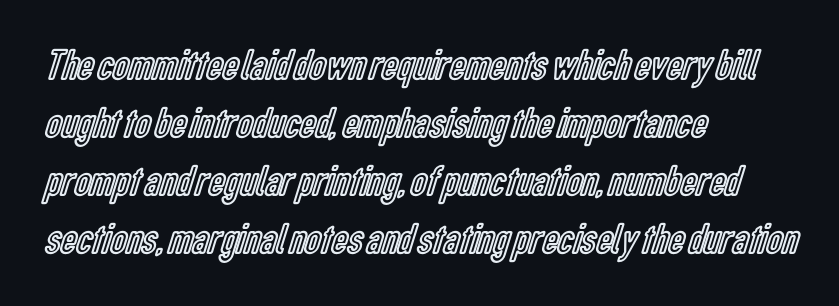
Q: Is the text italic (slanted)? A: Yes.
Q: Is the text underlined? A: No.
Q: How is the paragraph aligned? A: Left-aligned.
Q: Is the spacing between letters normal or unusually wide? A: Normal.
Q: Is the spacing between lines tight, normal or loose? A: Normal.
Q: Width (condensed, normal, or wide)? A: Condensed.
Q: x-height? A: Medium.
Q: Monospaced? A: No.
